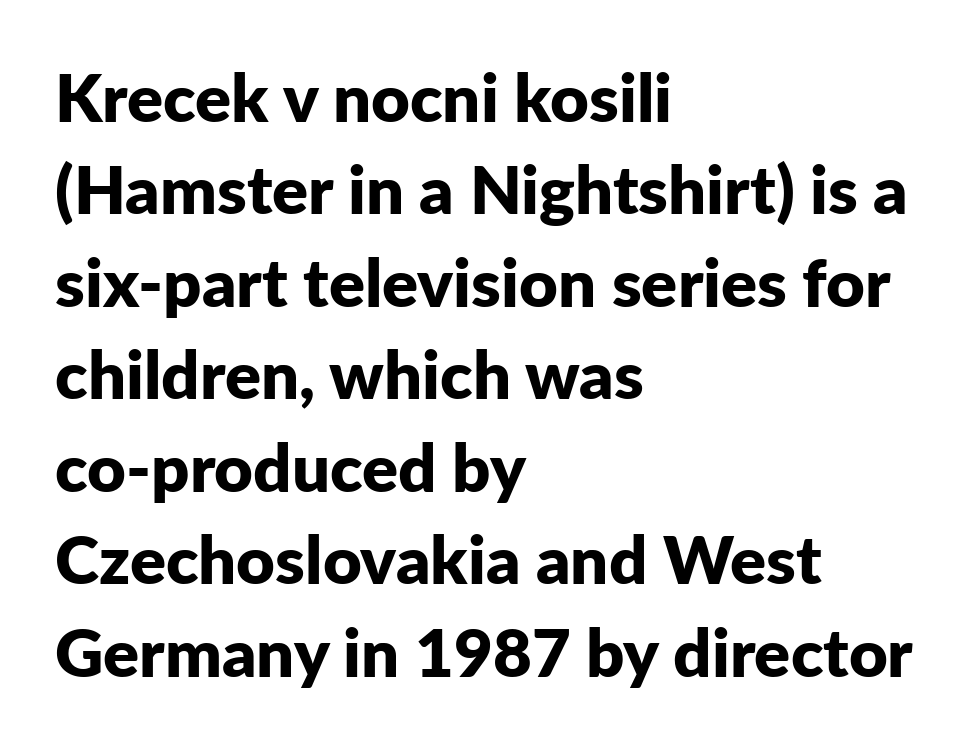
{"serif": "no", "italic": "no", "bold": "yes", "weight": "bold", "width": "normal", "stroke_contrast": "low", "x_height": "medium", "monospaced": "no", "underline": "no", "align": "left", "line_spacing": "normal", "line_spacing_ratio": 1.38, "letter_spacing": "normal", "letter_spacing_em": 0.0, "glyph_px": 67}
